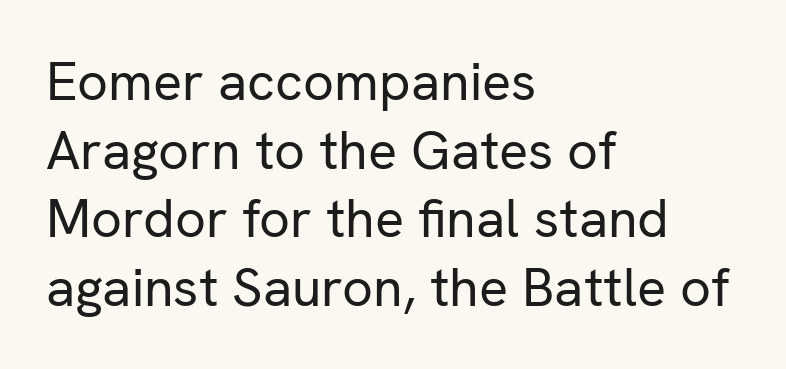
The image shows 54 px regular-weight sans-serif type, upright; set left-aligned, normal line spacing (1.27x), normal letter spacing, not underlined; low stroke contrast and a medium x-height.
